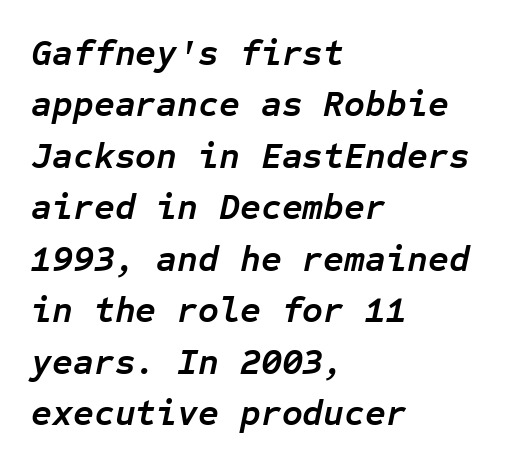
Q: Is the text bold? A: Yes.
Q: Is the text italic (slanted)? A: Yes, it leans right by about 12 degrees.
Q: Is the text underlined? A: No.
Q: How is the paragraph aligned? A: Left-aligned.
Q: Is the spacing between letters normal or unusually wide? A: Normal.
Q: Is the spacing between lines tight, normal or loose? A: Normal.
Q: Width (condensed, normal, or wide)? A: Normal.
Q: Stroke contrast? A: Low.
Q: x-height? A: Medium.
Q: Monospaced? A: Yes.
